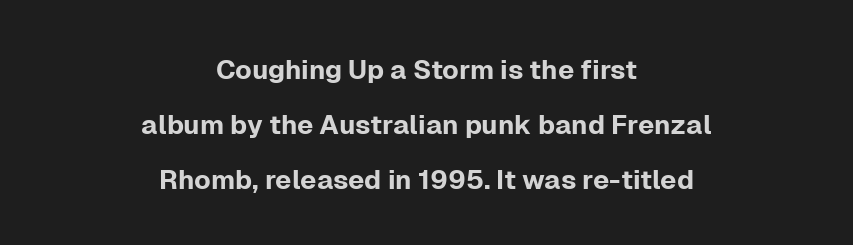
Here the glyphs are tracked normally, forming tight word shapes. Casual observation: everything's sitting right in the middle. Italic: no, the glyphs are upright roman. Type without underlining.
